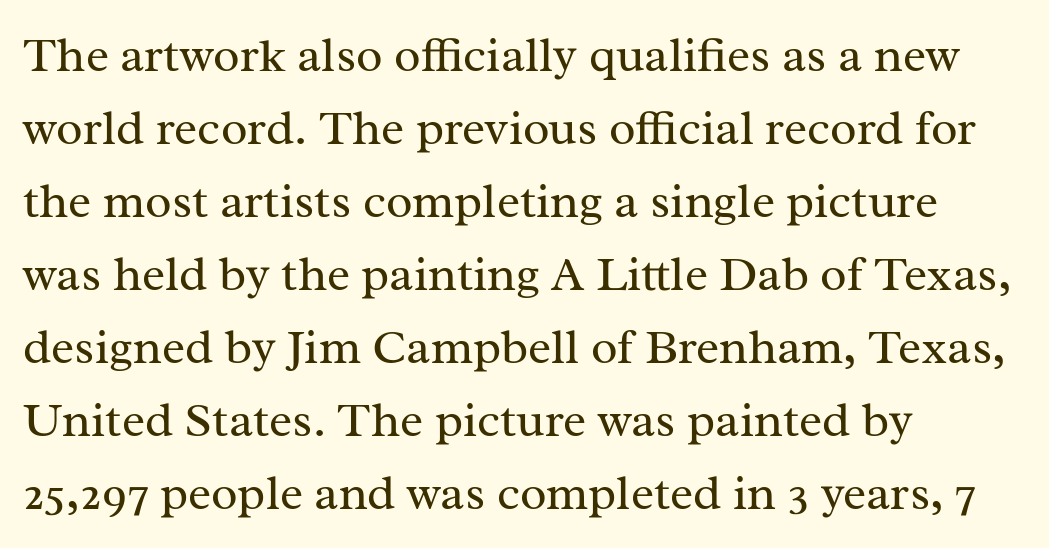
Spacing verdict: proportional, widths tailored to each character. Tall strokes in this sample are plumb rather than angled. On a weight scale, this lands at 450 or below. The compositor pushed each line to the left boundary. Between one letter and the next there's only the usual sliver of space. What's the leading like? Ordinary, nothing unusual.
